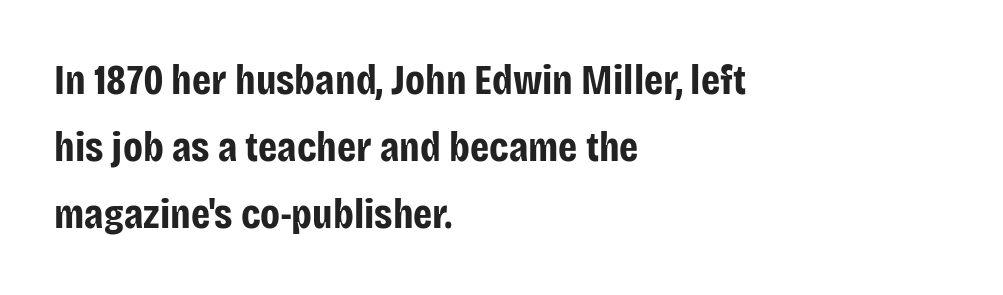
Q: Is the text bold? A: Yes.
Q: Is the text italic (slanted)? A: No, it is upright.
Q: Is the typeface a serif or a sans-serif typeface? A: Sans-serif.
Q: Is the text underlined? A: No.
Q: How is the paragraph aligned? A: Left-aligned.
Q: Is the spacing between letters normal or unusually wide? A: Normal.
Q: Is the spacing between lines tight, normal or loose? A: Normal.
Q: Width (condensed, normal, or wide)? A: Condensed.
Q: Stroke contrast? A: Low.
Q: x-height? A: Large.
Q: Monospaced? A: No.
